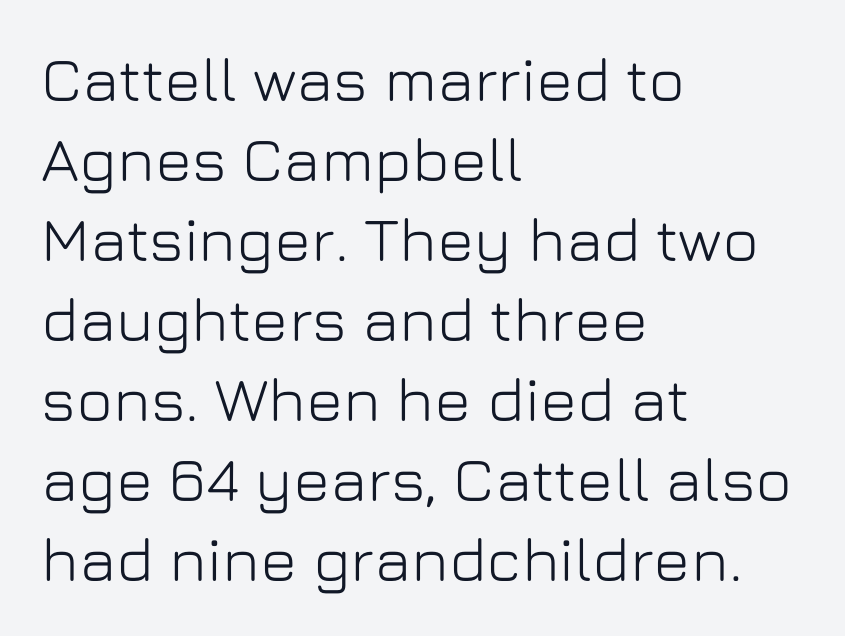
Q: Is the text italic (slanted)? A: No, it is upright.
Q: Is the typeface a serif or a sans-serif typeface? A: Sans-serif.
Q: Is the text underlined? A: No.
Q: How is the paragraph aligned? A: Left-aligned.
Q: Is the spacing between letters normal or unusually wide? A: Normal.
Q: Is the spacing between lines tight, normal or loose? A: Normal.
Q: Width (condensed, normal, or wide)? A: Normal.
Q: Stroke contrast? A: Low.
Q: x-height? A: Medium.
Q: Monospaced? A: No.
